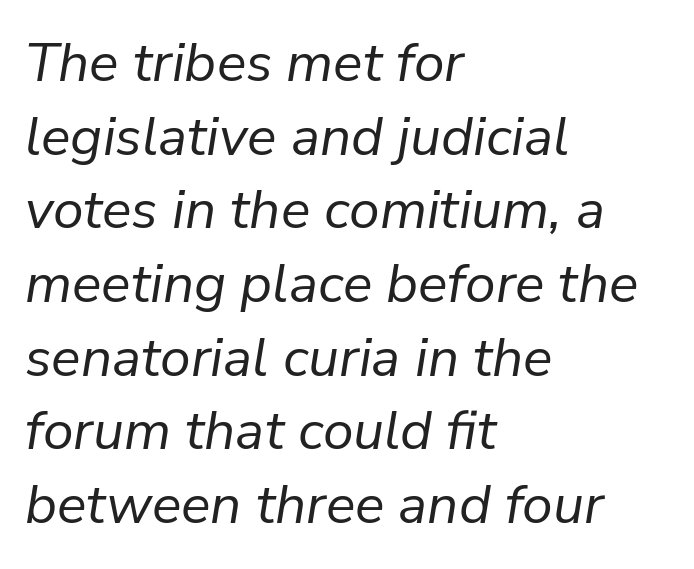
{"italic": "yes", "lean": "right", "slant_degrees": 9, "bold": "no", "weight": "regular", "width": "normal", "stroke_contrast": "low", "x_height": "medium", "monospaced": "no", "underline": "no", "align": "left", "line_spacing": "normal", "line_spacing_ratio": 1.34, "letter_spacing": "normal", "letter_spacing_em": 0.0, "glyph_px": 55}
